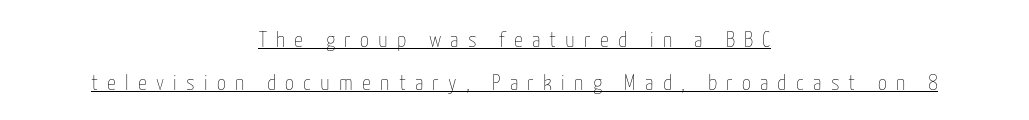
{"italic": "no", "bold": "no", "underline": "yes", "align": "center", "line_spacing": "loose", "line_spacing_ratio": 1.94, "letter_spacing": "wide", "letter_spacing_em": 0.42, "glyph_px": 22}
